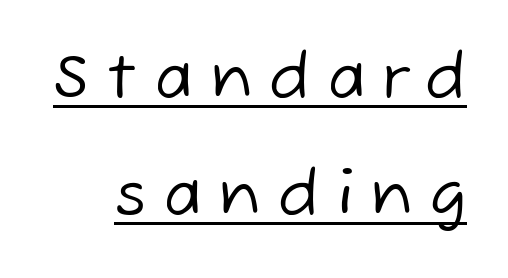
{"serif": "no", "bold": "no", "weight": "regular", "width": "normal", "stroke_contrast": "low", "x_height": "medium", "monospaced": "no", "underline": "yes", "line_spacing": "loose", "line_spacing_ratio": 1.91, "letter_spacing": "wide", "letter_spacing_em": 0.3, "glyph_px": 61}
